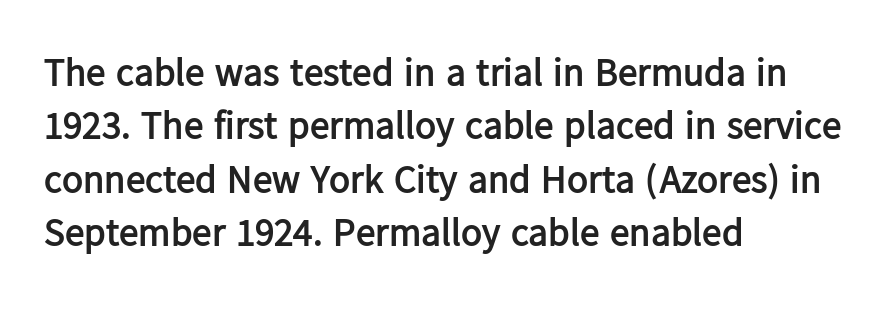
{"serif": "no", "italic": "no", "bold": "yes", "weight": "semibold", "width": "normal", "stroke_contrast": "low", "x_height": "medium", "monospaced": "no", "underline": "no", "align": "left", "line_spacing": "normal", "line_spacing_ratio": 1.37, "letter_spacing": "normal", "letter_spacing_em": 0.0, "glyph_px": 39}
